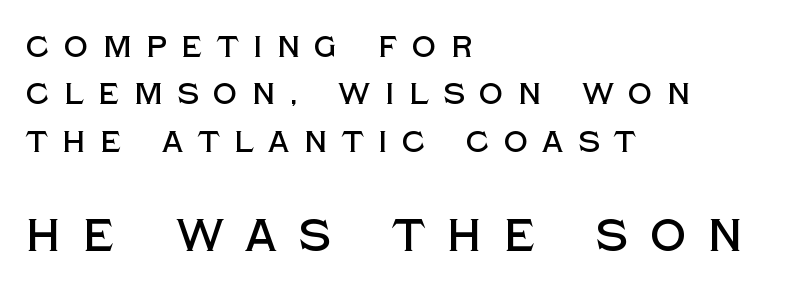
The font family rendered here belongs to the sans-serif group. These lines sit exactly where default settings would place them. Between one letter and the next there's a generous, obvious gap. Unlike italic type, these characters show no tilt at all. Glance below the letters and you will spot only blank space.
